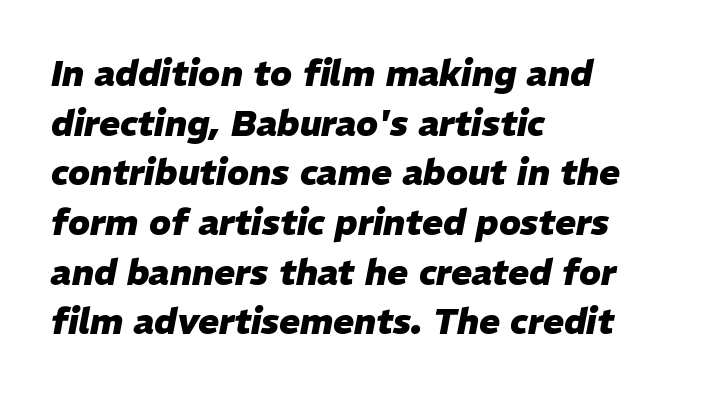
{"italic": "yes", "lean": "right", "slant_degrees": 11, "bold": "yes", "weight": "heavy", "width": "normal", "stroke_contrast": "low", "x_height": "medium", "monospaced": "no", "underline": "no", "align": "left", "line_spacing": "normal", "line_spacing_ratio": 1.42, "letter_spacing": "normal", "letter_spacing_em": 0.0, "glyph_px": 35}
